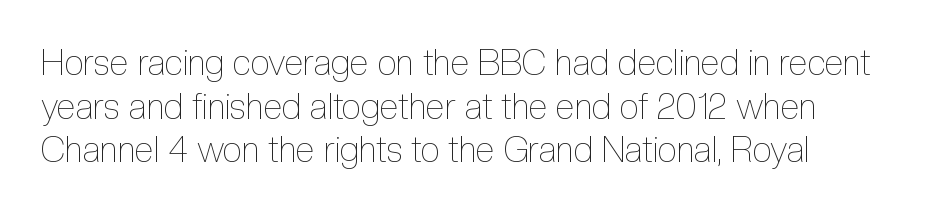
Underline: absent. The typeface has the unassuming heft of standard copy or less. The block of text has a typical density, with ordinary space between rows. Do the letters lean? They stand straight.
